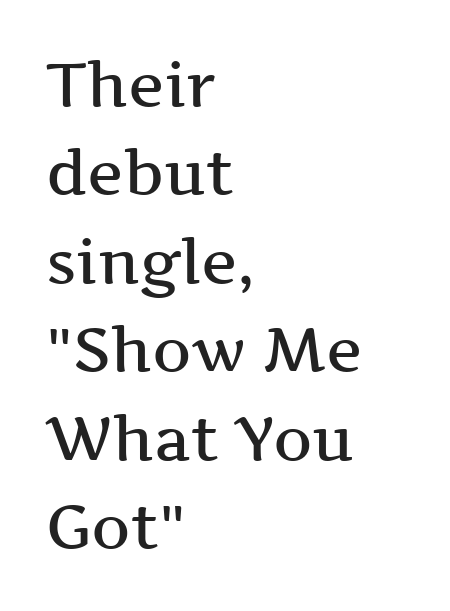
The compositor pushed each line to the left boundary. These lines are rendered in a variable-pitch font. Tracking value appears to be zero — textbook default spacing. A clean baseline with only descenders dipping below it. The type family on display is of the serif kind. Baseline-to-baseline distance is the conventional proportion of letter height.
